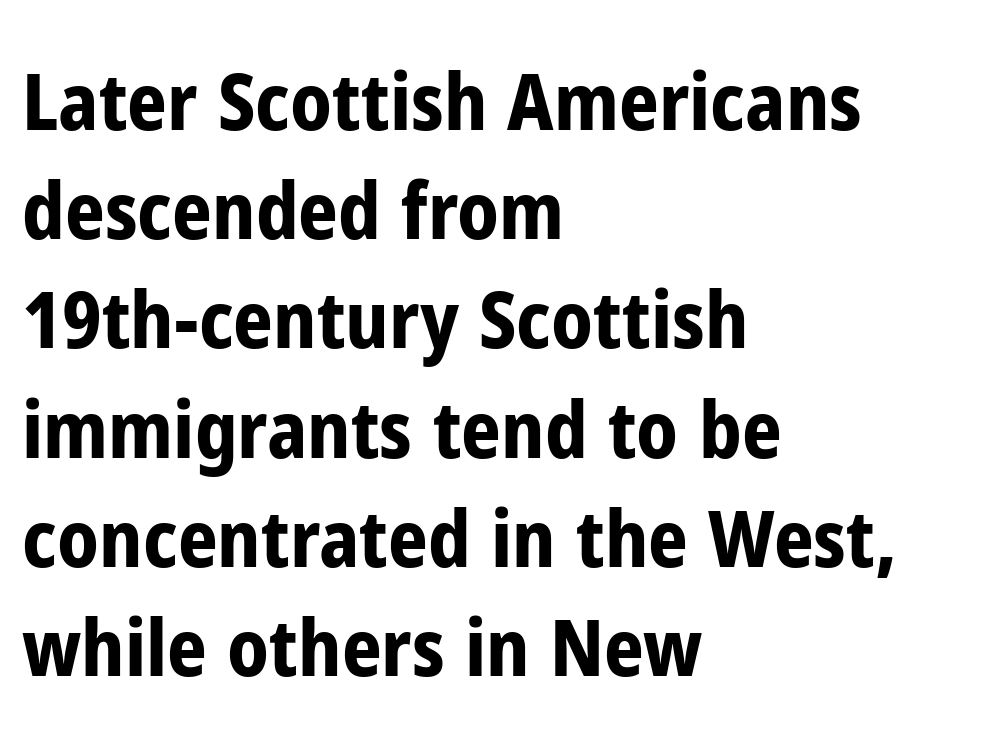
The image shows 78 px bold, condensed sans-serif type, upright; set left-aligned, normal line spacing (1.4x), normal letter spacing, not underlined; low stroke contrast and a medium x-height.
